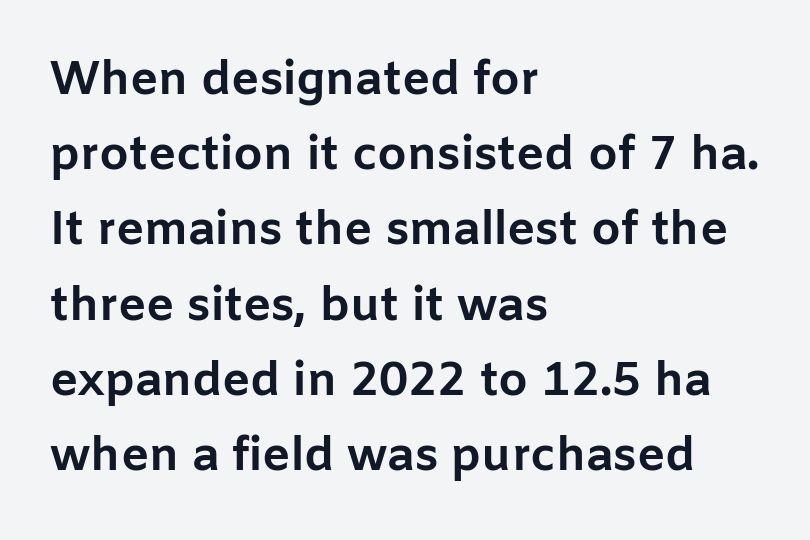
Q: Is the text bold? A: Yes.
Q: Is the text italic (slanted)? A: No, it is upright.
Q: Is the typeface a serif or a sans-serif typeface? A: Sans-serif.
Q: Is the text underlined? A: No.
Q: How is the paragraph aligned? A: Left-aligned.
Q: Is the spacing between letters normal or unusually wide? A: Normal.
Q: Is the spacing between lines tight, normal or loose? A: Normal.
Q: Width (condensed, normal, or wide)? A: Normal.
Q: Stroke contrast? A: Low.
Q: x-height? A: Medium.
Q: Monospaced? A: No.
